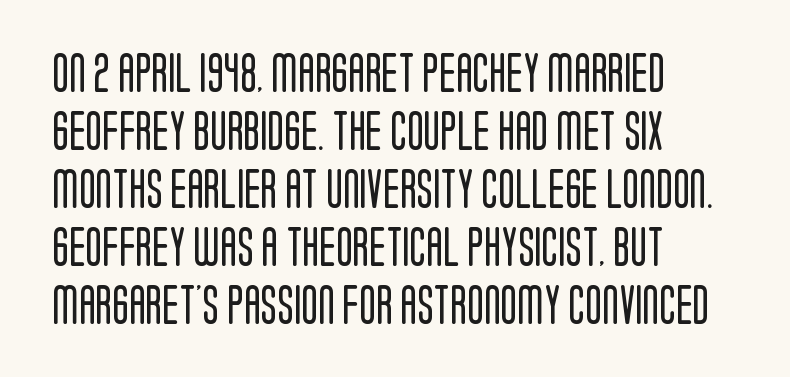
The image shows 39 px regular-weight, condensed sans-serif type, upright; set left-aligned, normal line spacing (1.49x), normal letter spacing, not underlined; low stroke contrast and a large x-height.
